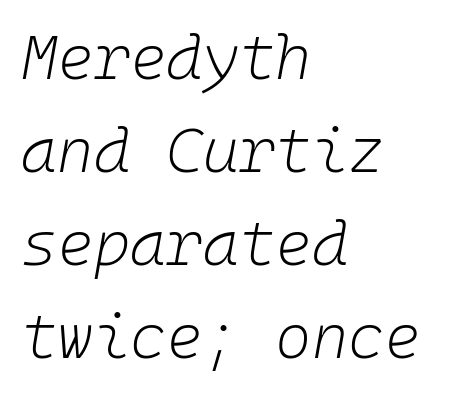
Compared with ordinary roman type, these characters are visibly tilted. Reading down the block, your eye returns to a fixed left position each line. The gaps between neighbouring characters are ordinary and unremarkable. The rendering uses a moderate line-height, typical for paragraphs. Honestly, there is no underline to notice here at all. The passage shown is not bold in any degree.
